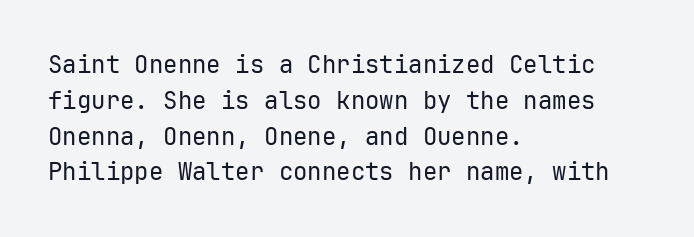
Q: Is the text bold? A: No.
Q: Is the text italic (slanted)? A: No, it is upright.
Q: Is the text underlined? A: No.
Q: How is the paragraph aligned? A: Left-aligned.
Q: Is the spacing between letters normal or unusually wide? A: Normal.
Q: Is the spacing between lines tight, normal or loose? A: Normal.
